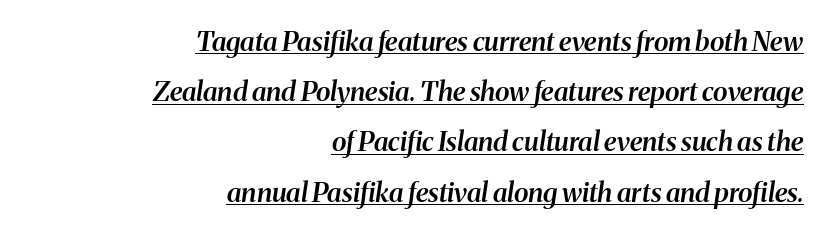
{"italic": "yes", "lean": "right", "slant_degrees": 8, "bold": "semi", "underline": "yes", "align": "right", "line_spacing_ratio": 1.86, "letter_spacing": "normal", "letter_spacing_em": 0.0, "glyph_px": 27}
